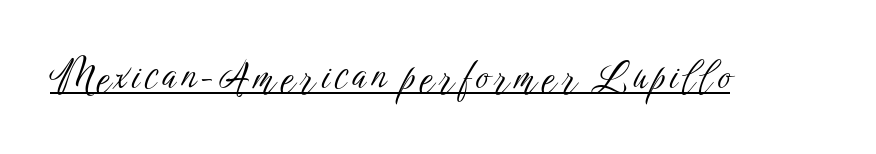
Q: Is the text bold? A: No.
Q: Is the text italic (slanted)? A: Yes.
Q: Is the typeface a serif or a sans-serif typeface? A: Sans-serif.
Q: Is the text underlined? A: Yes.
Q: Width (condensed, normal, or wide)? A: Condensed.
Q: Stroke contrast? A: Low.
Q: x-height? A: Medium.
Q: Monospaced? A: No.
